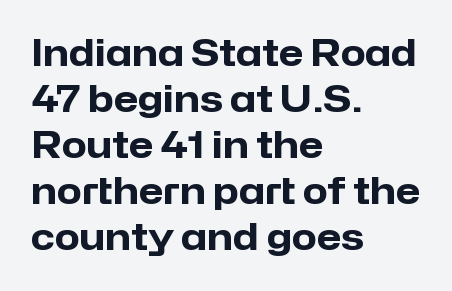
{"serif": "no", "italic": "no", "bold": "yes", "weight": "heavy", "width": "normal", "stroke_contrast": "low", "x_height": "medium", "monospaced": "no", "underline": "no", "align": "left", "line_spacing": "normal", "line_spacing_ratio": 1.28, "letter_spacing": "normal", "letter_spacing_em": 0.0, "glyph_px": 36}
